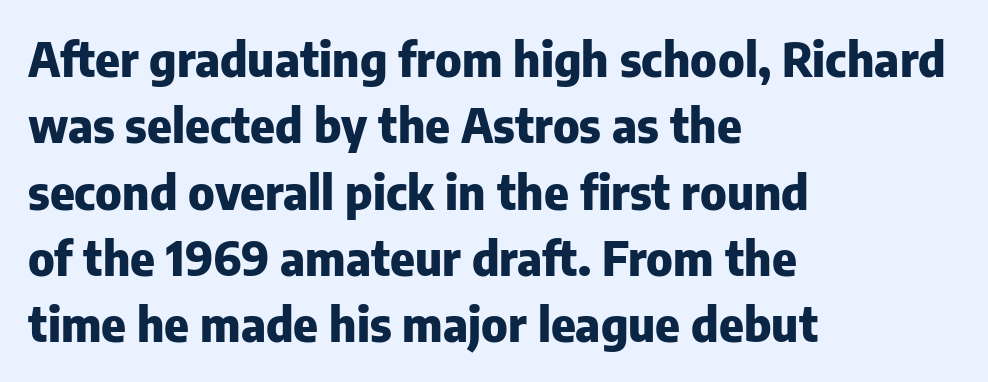
{"serif": "no", "italic": "no", "bold": "yes", "weight": "heavy", "width": "normal", "stroke_contrast": "low", "x_height": "medium", "monospaced": "no", "underline": "no", "align": "left", "line_spacing": "normal", "line_spacing_ratio": 1.41, "letter_spacing": "normal", "letter_spacing_em": 0.0, "glyph_px": 47}
